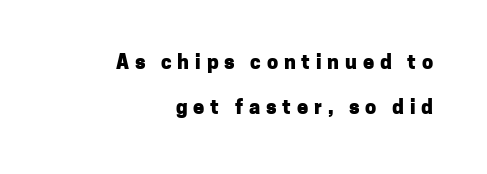
Q: Is the text bold? A: Yes.
Q: Is the text italic (slanted)? A: No, it is upright.
Q: Is the text underlined? A: No.
Q: How is the paragraph aligned? A: Right-aligned.
Q: Is the spacing between letters normal or unusually wide? A: Unusually wide.
Q: Is the spacing between lines tight, normal or loose? A: Loose.
